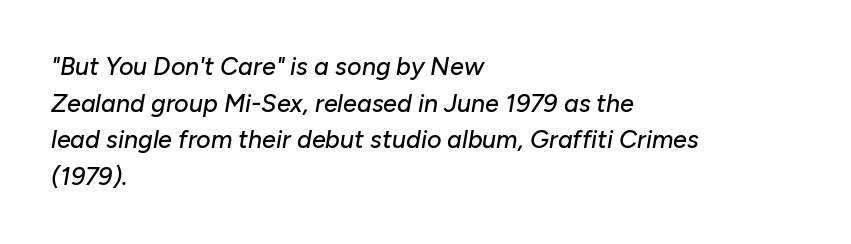
Quick note: underline off. Which margin do the lines hug? The left one — the right edge is uneven. Tall strokes in this sample are angled rather than plumb. The rows are spaced the way most documents space them. The letterforms sit shoulder to shoulder at normal distance.
